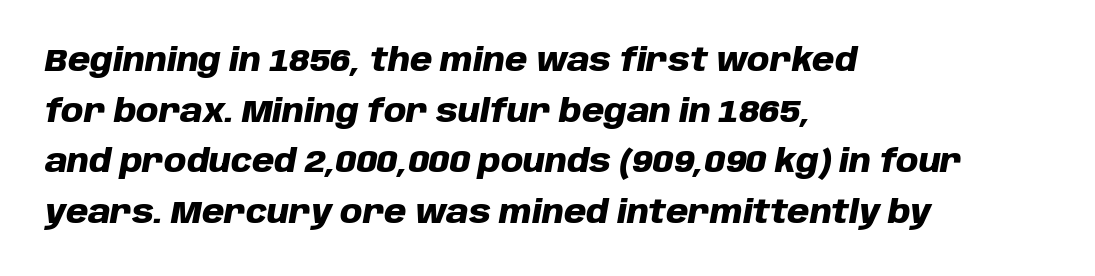
The image shows 32 px heavy type, italic (leaning right); set left-aligned, normal line spacing (1.58x), normal letter spacing, not underlined; low stroke contrast and a large x-height.
